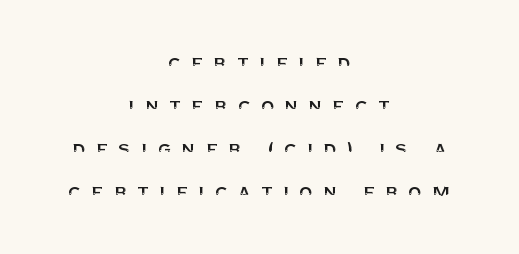
{"italic": "no", "underline": "no", "align": "center", "line_spacing": "loose", "line_spacing_ratio": 1.95, "letter_spacing": "wide", "letter_spacing_em": 0.44, "glyph_px": 22}
